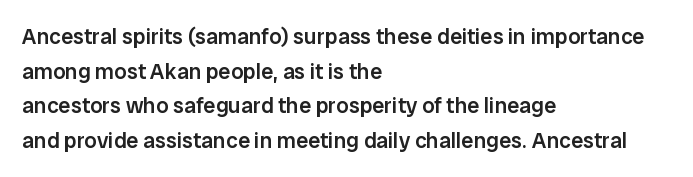
The font's upright variant was chosen for this text. Is the letter spacing exaggerated? No — it looks like the ordinary default. The face used here is a semibold: visibly heavier than regular, lighter than bold. Students, observe: this is what conventionally led text looks like. Every row of glyphs begins at an identical x-position on the left. Words float on clear page, feet unadorned.
